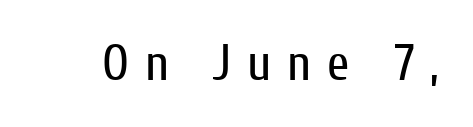
Q: Is the text bold? A: No.
Q: Is the text italic (slanted)? A: No, it is upright.
Q: Is the typeface a serif or a sans-serif typeface? A: Sans-serif.
Q: Is the text underlined? A: No.
Q: Is the spacing between letters normal or unusually wide? A: Unusually wide.
Q: Width (condensed, normal, or wide)? A: Condensed.
Q: Stroke contrast? A: Low.
Q: x-height? A: Medium.
Q: Monospaced? A: No.
